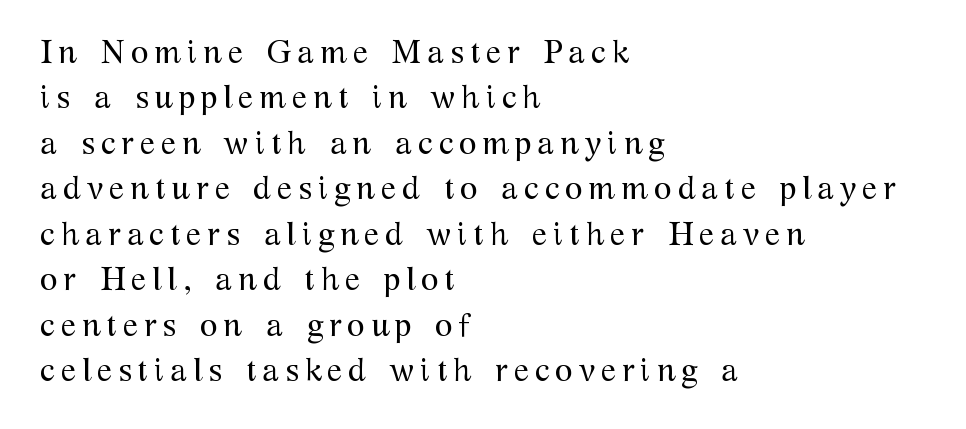
The image shows 32 px regular-weight serif type, upright; set left-aligned, normal line spacing (1.42x), not underlined; medium stroke contrast and a medium x-height.
